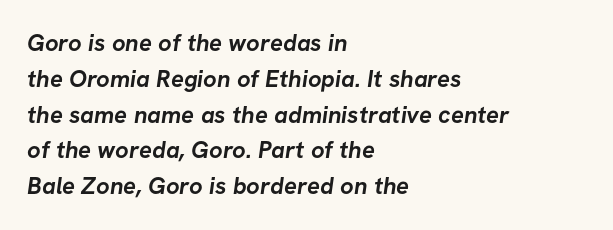
Q: Is the text bold? A: Yes.
Q: Is the text underlined? A: No.
Q: How is the paragraph aligned? A: Left-aligned.
Q: Is the spacing between letters normal or unusually wide? A: Normal.
Q: Is the spacing between lines tight, normal or loose? A: Normal.
